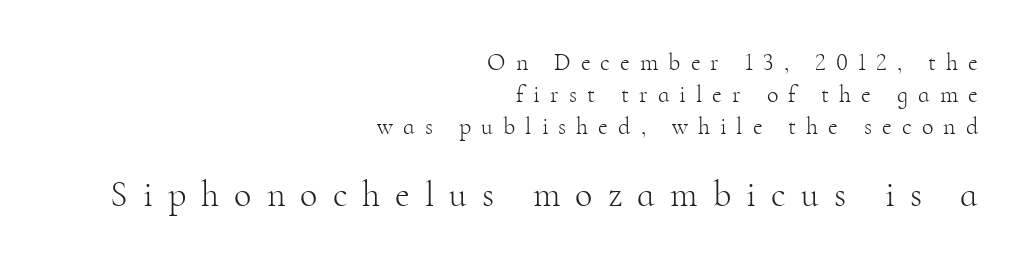
The image shows 36 px light serif type, upright; set right-aligned, normal line spacing (1.34x), unusually wide letter spacing (+0.42 em), not underlined; the second (bottom) block is 1.5x larger; high stroke contrast and a small x-height.
